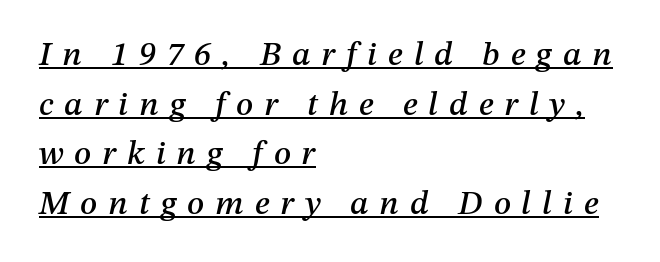
The image shows 34 px text type, italic (leaning right); set left-aligned, normal line spacing (1.46x), unusually wide letter spacing (+0.32 em), underlined; medium stroke contrast and a medium x-height.
